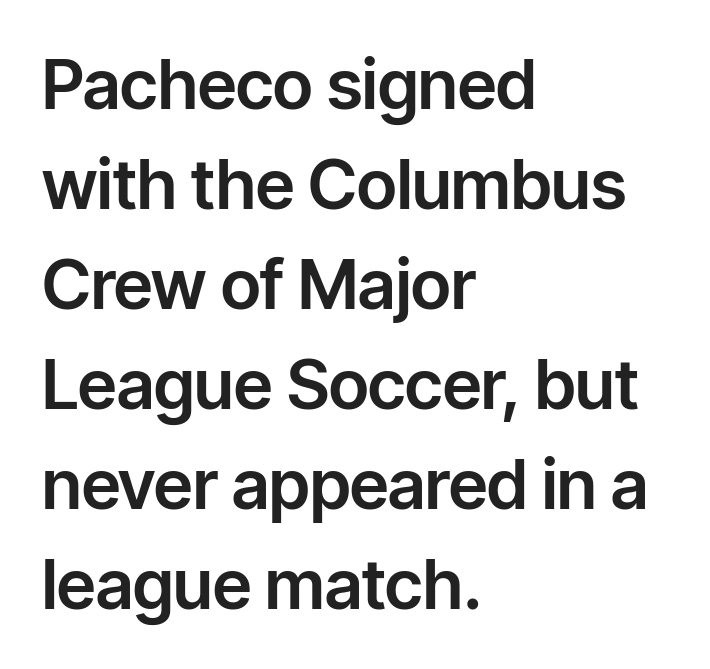
{"serif": "no", "italic": "no", "width": "normal", "stroke_contrast": "low", "x_height": "medium", "monospaced": "no", "underline": "no", "align": "left", "line_spacing": "normal", "line_spacing_ratio": 1.45, "letter_spacing": "normal", "letter_spacing_em": 0.0, "glyph_px": 69}
